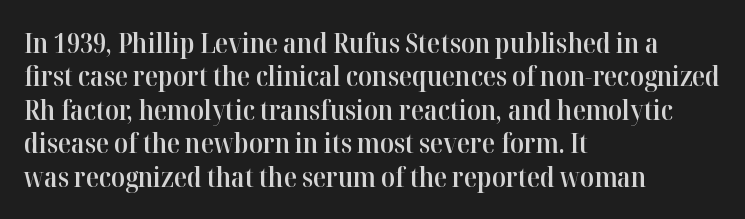
Moderately thickened strokes mark this as semibold type. A clean baseline with only descenders dipping below it. Line starts are locked; line ends wander. Honestly, the letter spacing is just normal — you wouldn't notice it. Italic? Not at all — the glyphs are vertical.
